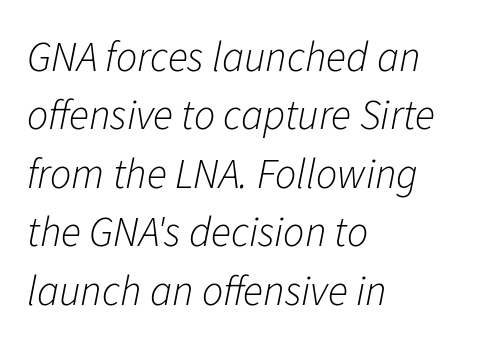
Q: Is the text bold? A: No.
Q: Is the text italic (slanted)? A: Yes, it leans right by about 11 degrees.
Q: Is the text underlined? A: No.
Q: How is the paragraph aligned? A: Left-aligned.
Q: Is the spacing between letters normal or unusually wide? A: Normal.
Q: Is the spacing between lines tight, normal or loose? A: Normal.
Q: Width (condensed, normal, or wide)? A: Normal.
Q: Stroke contrast? A: Low.
Q: x-height? A: Medium.
Q: Monospaced? A: No.
